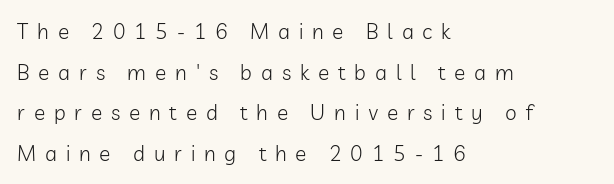
{"italic": "no", "bold": "no", "underline": "no", "align": "left", "line_spacing": "loose", "line_spacing_ratio": 1.93, "letter_spacing": "wide", "letter_spacing_em": 0.42, "glyph_px": 21}
